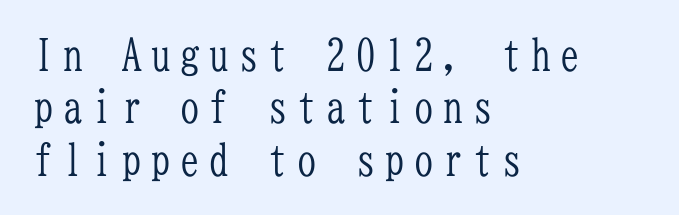
The image shows 43 px light, condensed serif type, upright, monospaced; set left-aligned, line spacing 1.22x, not underlined; low stroke contrast and a medium x-height.
